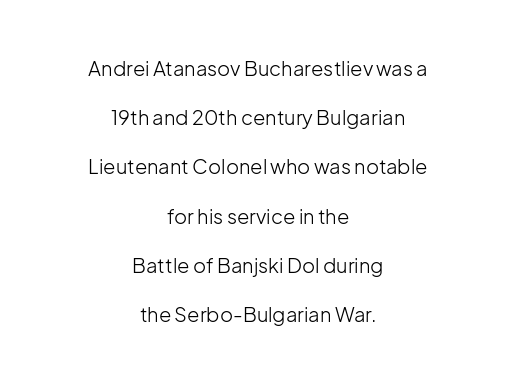
The strokes carry an ordinary text weight at most. The paragraph shown floats in the horizontal middle. Italic? Not at all — the glyphs are vertical. The line texture is even and compact thanks to regular tracking.
